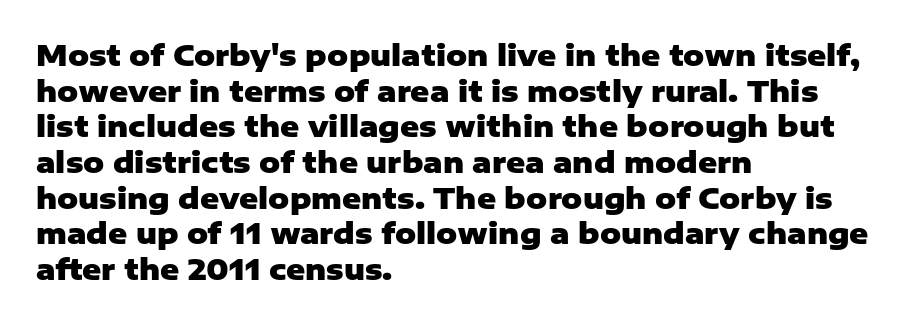
Q: Is the text bold? A: Yes.
Q: Is the text italic (slanted)? A: No, it is upright.
Q: Is the typeface a serif or a sans-serif typeface? A: Sans-serif.
Q: Is the text underlined? A: No.
Q: How is the paragraph aligned? A: Left-aligned.
Q: Is the spacing between letters normal or unusually wide? A: Normal.
Q: Width (condensed, normal, or wide)? A: Normal.
Q: Stroke contrast? A: Low.
Q: x-height? A: Medium.
Q: Monospaced? A: No.
